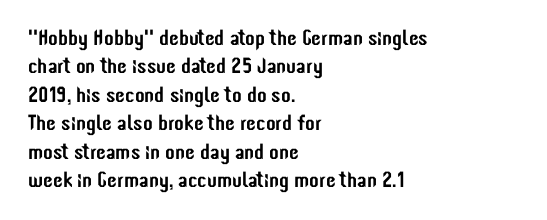
Q: Is the text italic (slanted)? A: No, it is upright.
Q: Is the text underlined? A: No.
Q: How is the paragraph aligned? A: Left-aligned.
Q: Is the spacing between letters normal or unusually wide? A: Normal.
Q: Is the spacing between lines tight, normal or loose? A: Normal.
